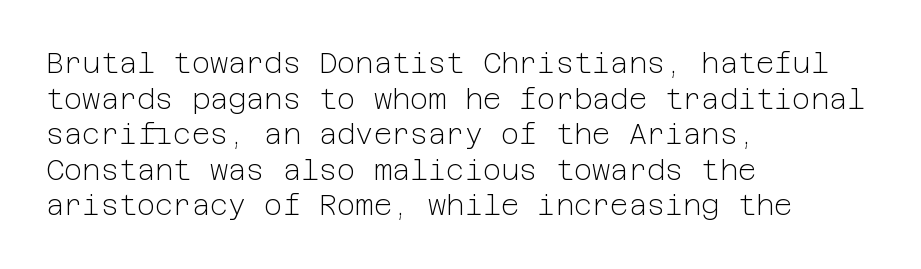
Q: Is the text bold? A: No.
Q: Is the text italic (slanted)? A: No, it is upright.
Q: Is the typeface a serif or a sans-serif typeface? A: Sans-serif.
Q: Is the text underlined? A: No.
Q: How is the paragraph aligned? A: Left-aligned.
Q: Is the spacing between letters normal or unusually wide? A: Normal.
Q: Is the spacing between lines tight, normal or loose? A: Normal.
Q: Width (condensed, normal, or wide)? A: Normal.
Q: Stroke contrast? A: Low.
Q: x-height? A: Medium.
